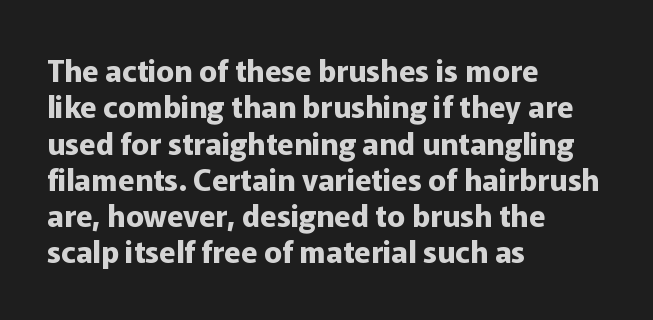
Words float on clear page, feet unadorned. Upright lettering throughout. Is this a sans? Yes — the strokes have no serifs. Between one letter and the next there's only the usual sliver of space.
